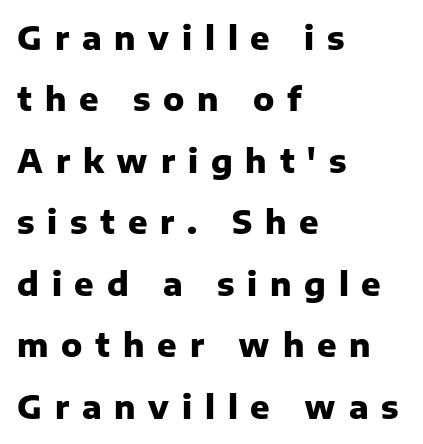
The image shows 32 px heavy sans-serif type, upright; set left-aligned, loose line spacing (1.92x), unusually wide letter spacing (+0.4 em), not underlined; low stroke contrast and a medium x-height.
